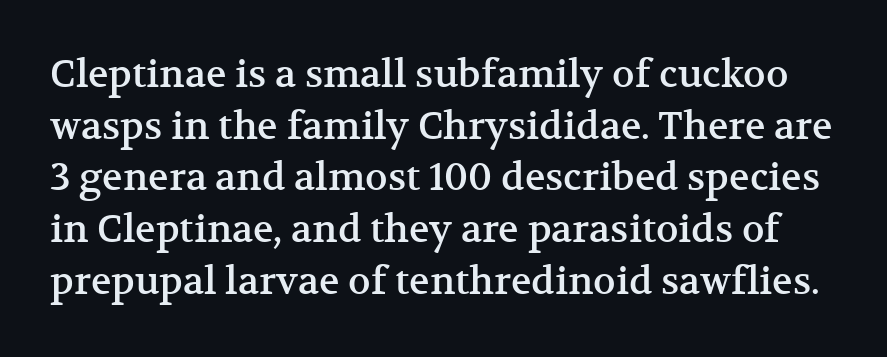
The image shows 38 px serif type, upright; set normal line spacing (1.36x), normal letter spacing, not underlined; medium stroke contrast and a medium x-height.
